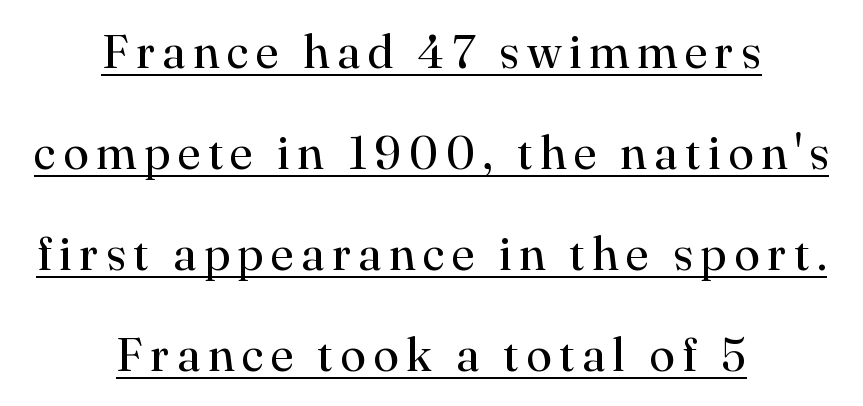
{"serif": "yes", "italic": "no", "bold": "no", "weight": "regular", "width": "normal", "stroke_contrast": "high", "x_height": "small", "monospaced": "no", "underline": "yes", "align": "center", "line_spacing": "loose", "line_spacing_ratio": 2.15, "glyph_px": 47}
